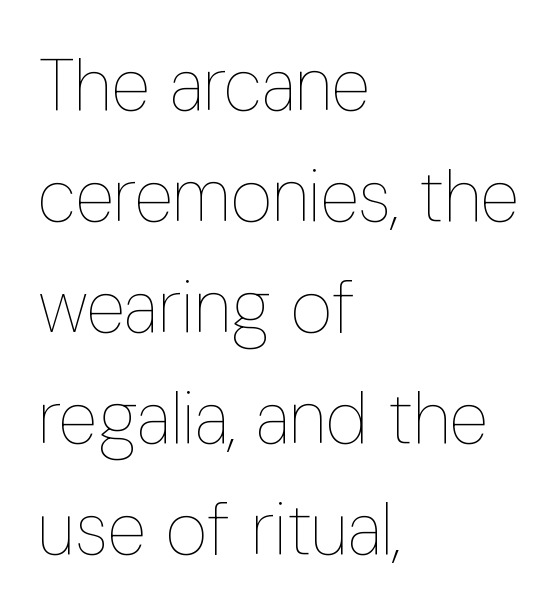
The image shows 72 px thin, condensed type, upright; set left-aligned, normal line spacing (1.54x), normal letter spacing, not underlined; low stroke contrast and a medium x-height.
